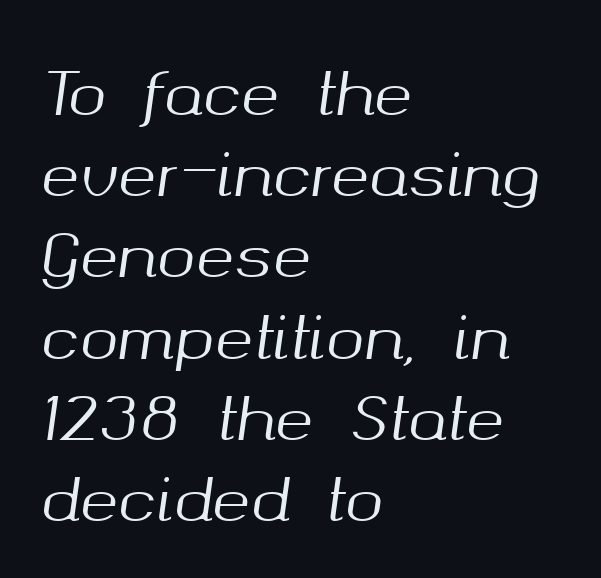
Q: Is the text italic (slanted)? A: Yes, it leans right by about 8 degrees.
Q: Is the text underlined? A: No.
Q: How is the paragraph aligned? A: Left-aligned.
Q: Is the spacing between letters normal or unusually wide? A: Normal.
Q: Is the spacing between lines tight, normal or loose? A: Normal.
Q: Width (condensed, normal, or wide)? A: Normal.
Q: Stroke contrast? A: Medium.
Q: x-height? A: Medium.
Q: Monospaced? A: No.
